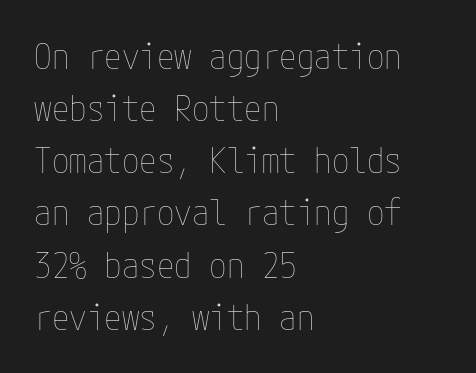
Descenders hang freely into open space. The leading is moderate, giving the passage an even texture. Counters stay open thanks to moderate or lighter strokes. Caption: standard tracking, unaltered.
